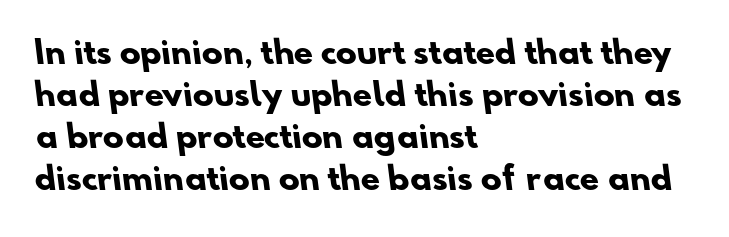
No feet cap the strokes, marking this as sans-serif type. The letterforms sit shoulder to shoulder at normal distance. Rule under the text: the space is simply empty. Spacing verdict: proportional, widths tailored to each character. Horizontally, the lines are justified to the leading edge only.
